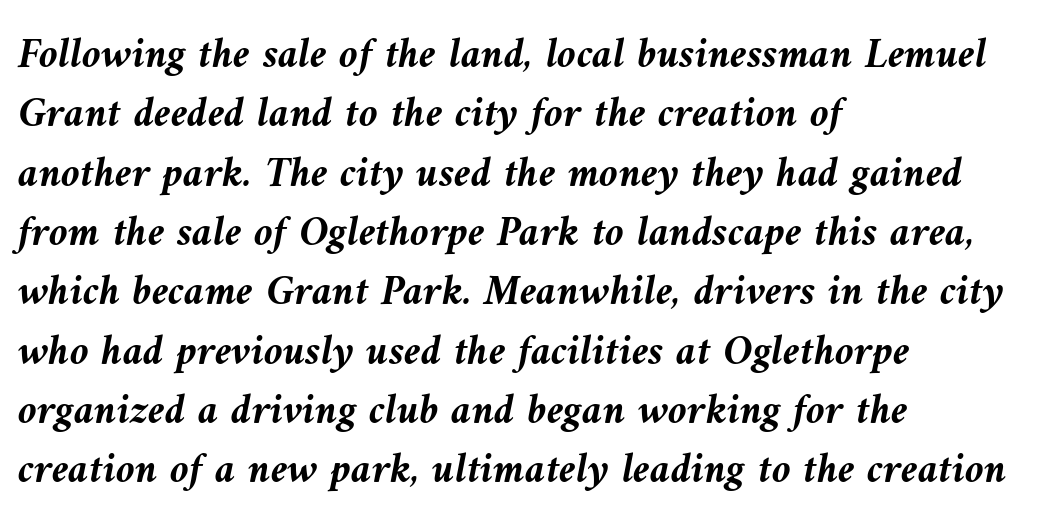
Q: Is the text bold? A: Yes.
Q: Is the text italic (slanted)? A: Yes, it leans left by about 9 degrees.
Q: Is the text underlined? A: No.
Q: How is the paragraph aligned? A: Left-aligned.
Q: Is the spacing between letters normal or unusually wide? A: Normal.
Q: Is the spacing between lines tight, normal or loose? A: Normal.
Q: Width (condensed, normal, or wide)? A: Normal.
Q: Stroke contrast? A: Medium.
Q: x-height? A: Medium.
Q: Monospaced? A: No.
